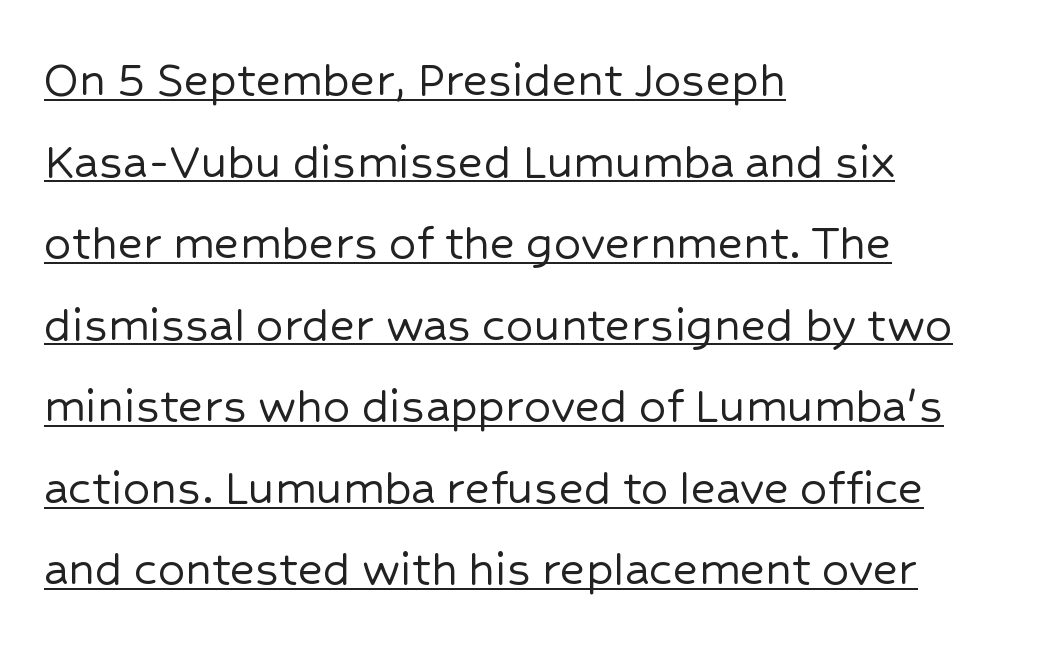
Q: Is the text italic (slanted)? A: No, it is upright.
Q: Is the typeface a serif or a sans-serif typeface? A: Sans-serif.
Q: Is the text underlined? A: Yes.
Q: How is the paragraph aligned? A: Left-aligned.
Q: Is the spacing between letters normal or unusually wide? A: Normal.
Q: Is the spacing between lines tight, normal or loose? A: Normal.
Q: Width (condensed, normal, or wide)? A: Normal.
Q: Stroke contrast? A: Low.
Q: x-height? A: Medium.
Q: Monospaced? A: No.
